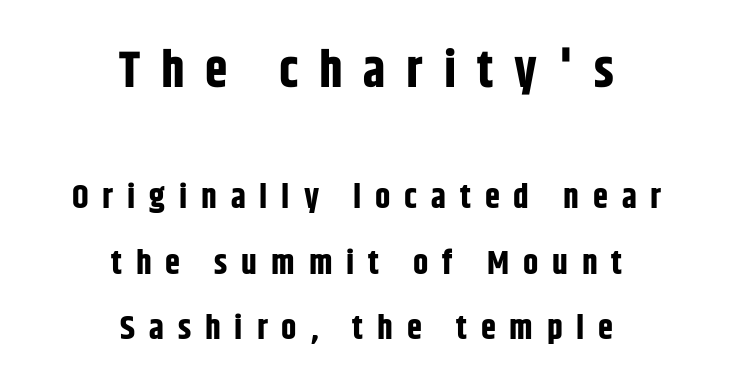
The compositor balanced each line on the midline. The vertical gap from one line to the next is large. Underlining? Definitely not there. Is this a fixed-width face? No — the glyphs have proportional, varying widths. The horizontal fit of the characters is loose and conspicuously gappy.
